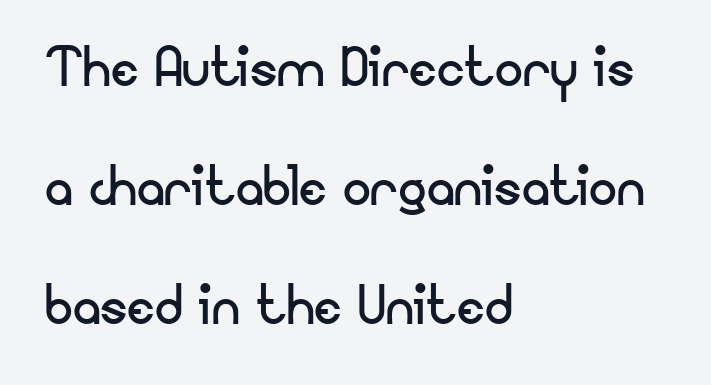
The image shows 70 px regular-weight sans-serif type, upright; set left-aligned, normal line spacing (1.7x), normal letter spacing, not underlined; low stroke contrast and a small x-height.
